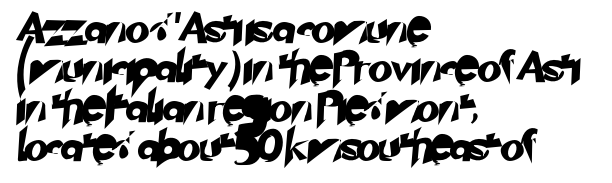
The letterforms sit shoulder to shoulder at normal distance. The lines in this sample share a left origin and differ only in where they stop. Each new line begins a customary step beneath the previous one. Note the varied advance widths — an 'i' is clearly narrower than an 'm'. No word sits above an underline.
